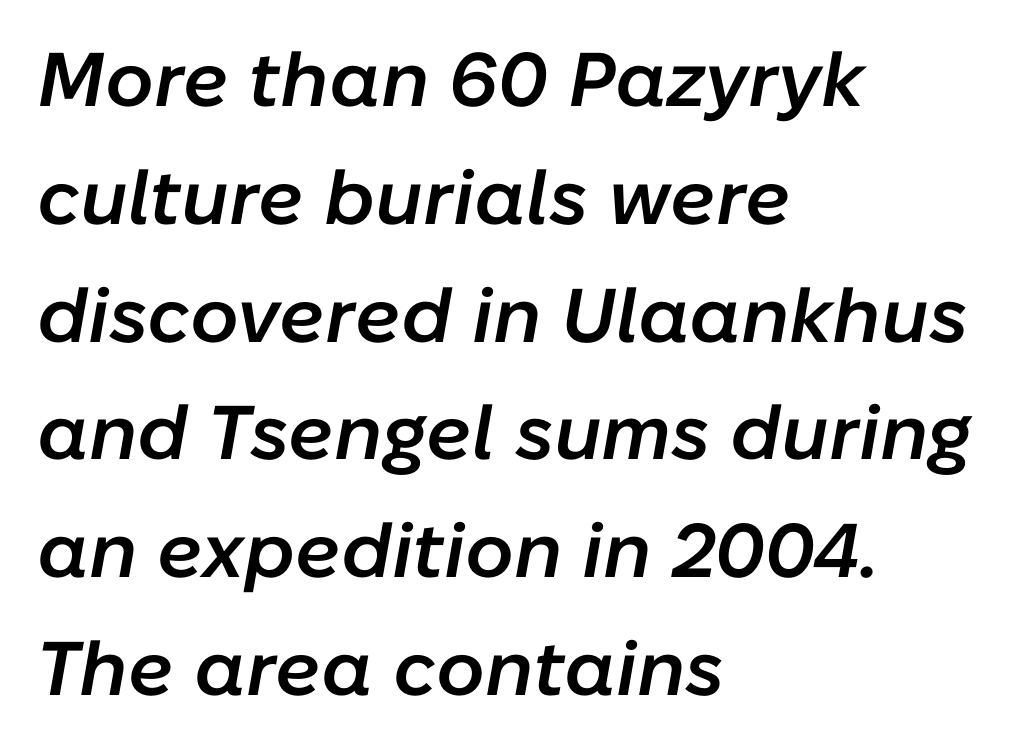
Q: Is the text bold? A: Semi-bold.
Q: Is the text italic (slanted)? A: Yes, it leans right by about 10 degrees.
Q: Is the text underlined? A: No.
Q: How is the paragraph aligned? A: Left-aligned.
Q: Is the spacing between letters normal or unusually wide? A: Normal.
Q: Is the spacing between lines tight, normal or loose? A: Normal.
Q: Width (condensed, normal, or wide)? A: Normal.
Q: Stroke contrast? A: Low.
Q: x-height? A: Medium.
Q: Monospaced? A: No.
